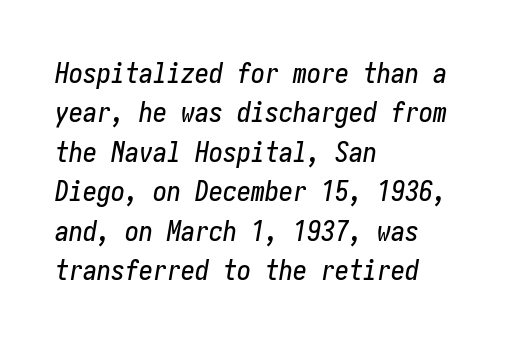
Lines of text with bare space underneath. This sample uses plain, unmodified letter spacing. In terms of leading, this rendering sits right in the middle. All the whitespace from short lines collects on the right. Observe the lean: these are italic letterforms.
